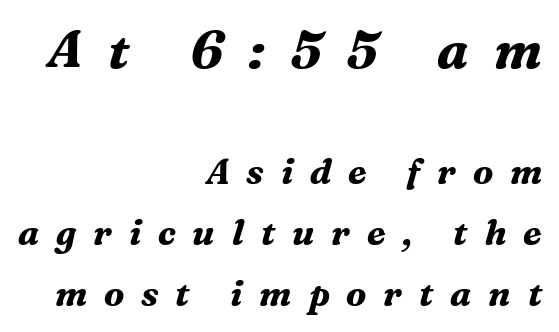
Q: Is the text bold? A: Yes.
Q: Is the text italic (slanted)? A: Yes, it leans right by about 16 degrees.
Q: Is the typeface a serif or a sans-serif typeface? A: Serif.
Q: Is the text underlined? A: No.
Q: How is the paragraph aligned? A: Right-aligned.
Q: Is the spacing between letters normal or unusually wide? A: Unusually wide.
Q: Which block of text is set in a larger size, the first (top) or the second (bottom)? A: The first (top) one.
Q: Width (condensed, normal, or wide)? A: Normal.
Q: Stroke contrast? A: Medium.
Q: x-height? A: Medium.
Q: Monospaced? A: No.
